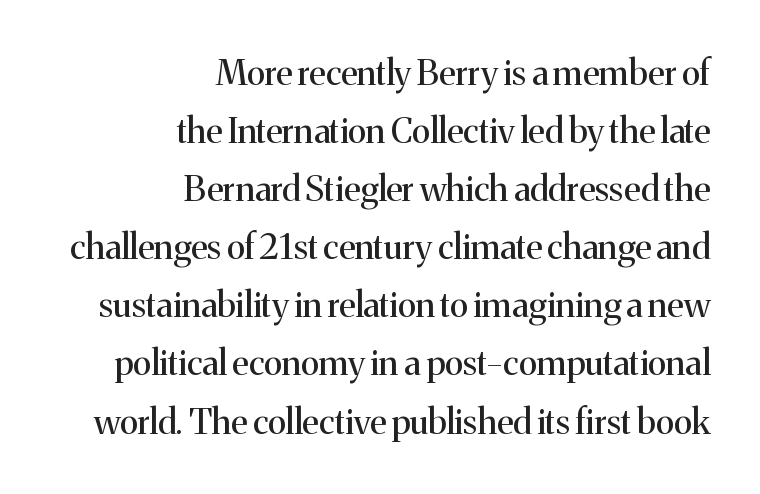
Line endings align vertically; line beginnings do not. A roman cut, with each character standing at attention. Underline: absent. The letters carry serifs — small finishing strokes at the ends of their stems. What stands out about the letter spacing? Nothing — it is the standard amount. Summary of vertical rhythm: regular, with standard interline spacing.
